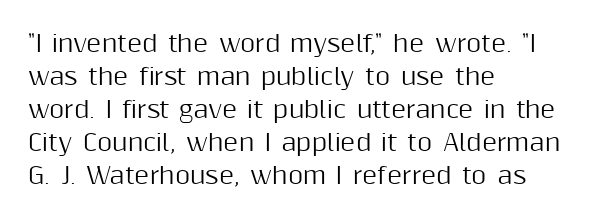
{"italic": "no", "underline": "no", "align": "left", "line_spacing": "normal", "line_spacing_ratio": 1.44, "letter_spacing": "normal", "letter_spacing_em": 0.0, "glyph_px": 23}
